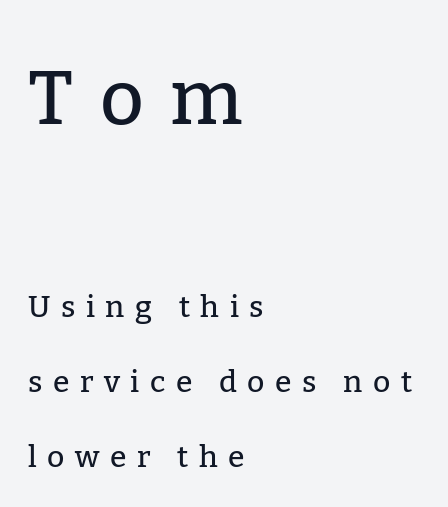
{"serif": "yes", "italic": "no", "width": "normal", "stroke_contrast": "low", "x_height": "medium", "monospaced": "no", "underline": "no", "align": "left", "line_spacing": "loose", "line_spacing_ratio": 2.5, "letter_spacing": "wide", "letter_spacing_em": 0.35, "larger_block": "first", "size_ratio": 2.53, "glyph_px": 76}
